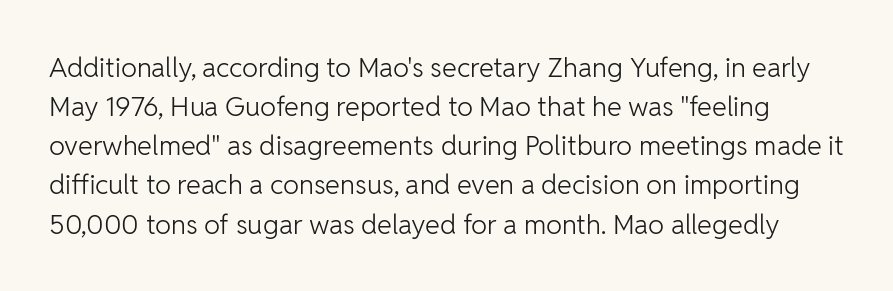
The image shows 27 px text type, upright; set normal line spacing (1.45x), normal letter spacing, not underlined.
